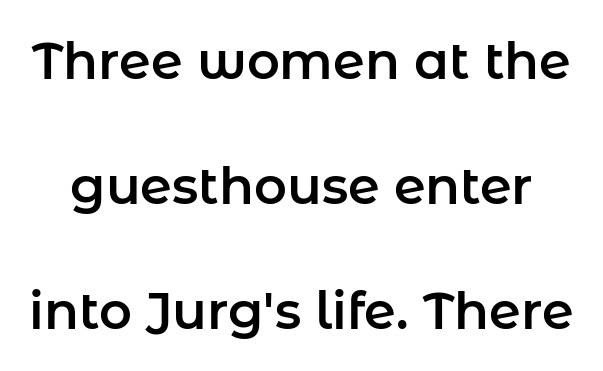
Q: Is the text italic (slanted)? A: No, it is upright.
Q: Is the typeface a serif or a sans-serif typeface? A: Sans-serif.
Q: Is the text underlined? A: No.
Q: Is the spacing between letters normal or unusually wide? A: Normal.
Q: Is the spacing between lines tight, normal or loose? A: Loose.
Q: Width (condensed, normal, or wide)? A: Normal.
Q: Stroke contrast? A: Low.
Q: x-height? A: Medium.
Q: Monospaced? A: No.
